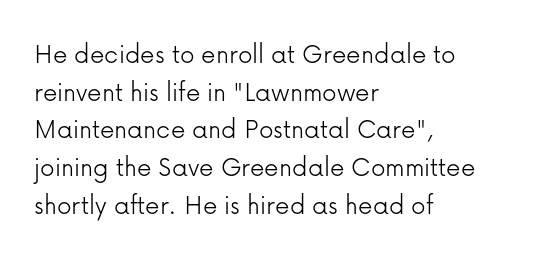
{"serif": "no", "italic": "no", "bold": "no", "weight": "light", "width": "normal", "stroke_contrast": "low", "x_height": "medium", "monospaced": "no", "underline": "no", "align": "left", "line_spacing": "normal", "line_spacing_ratio": 1.3, "letter_spacing": "normal", "letter_spacing_em": 0.0, "glyph_px": 29}
